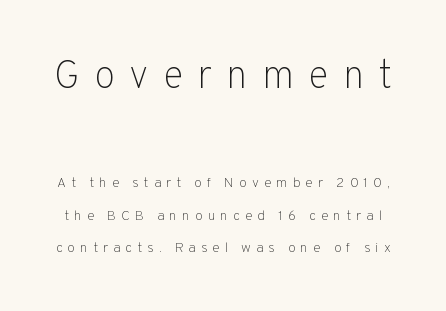
{"serif": "no", "italic": "no", "bold": "no", "weight": "light", "width": "normal", "stroke_contrast": "low", "x_height": "medium", "monospaced": "no", "underline": "no", "line_spacing": "loose", "line_spacing_ratio": 2.31, "letter_spacing": "wide", "letter_spacing_em": 0.36, "larger_block": "first", "size_ratio": 2.79, "glyph_px": 39}
